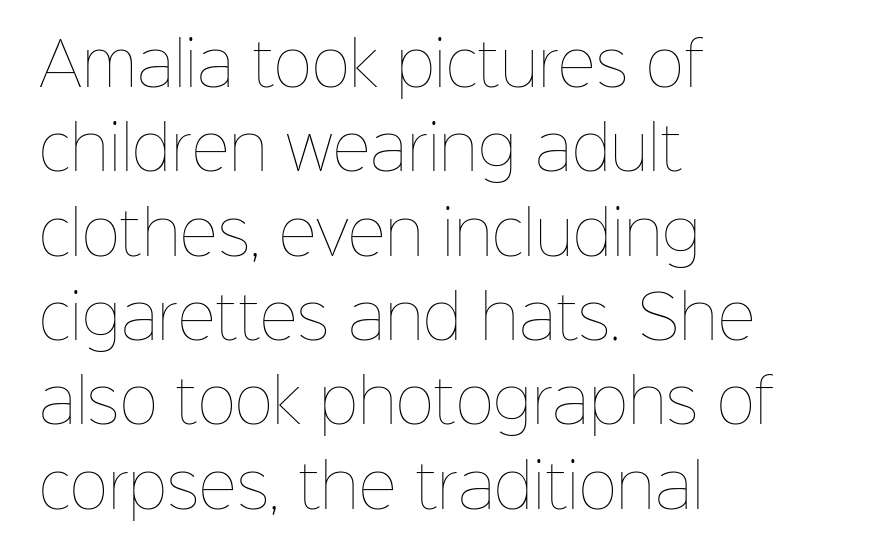
{"italic": "no", "bold": "no", "weight": "thin", "width": "normal", "stroke_contrast": "low", "x_height": "medium", "monospaced": "no", "underline": "no", "align": "left", "line_spacing": "normal", "line_spacing_ratio": 1.43, "letter_spacing": "normal", "letter_spacing_em": 0.0, "glyph_px": 59}
